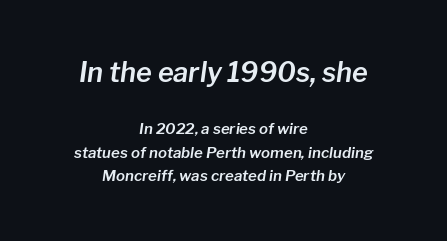
The image shows 27 px text type, italic (leaning right); set centered, normal line spacing (1.57x), normal letter spacing, not underlined; the first (top) block is 1.8x larger.
